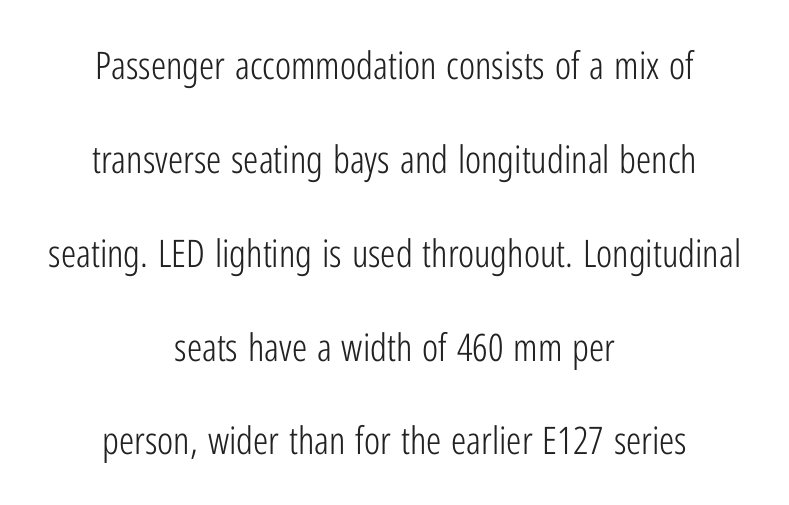
The image shows 38 px light, condensed sans-serif type, upright; set centered, loose line spacing (2.47x), normal letter spacing, not underlined; low stroke contrast and a medium x-height.
